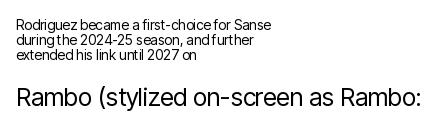
{"italic": "no", "bold": "no", "underline": "no", "align": "left", "line_spacing": "tight", "line_spacing_ratio": 1.07, "letter_spacing": "normal", "letter_spacing_em": 0.0, "larger_block": "second", "size_ratio": 1.79, "glyph_px": 25}
